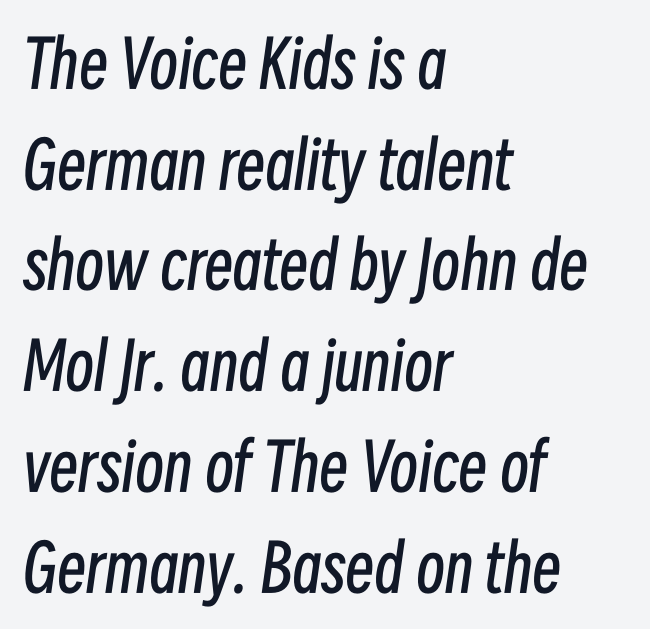
Q: Is the text bold? A: No.
Q: Is the text italic (slanted)? A: Yes, it leans right by about 8 degrees.
Q: Is the text underlined? A: No.
Q: How is the paragraph aligned? A: Left-aligned.
Q: Is the spacing between letters normal or unusually wide? A: Normal.
Q: Is the spacing between lines tight, normal or loose? A: Normal.
Q: Width (condensed, normal, or wide)? A: Condensed.
Q: Stroke contrast? A: Low.
Q: x-height? A: Medium.
Q: Monospaced? A: No.
